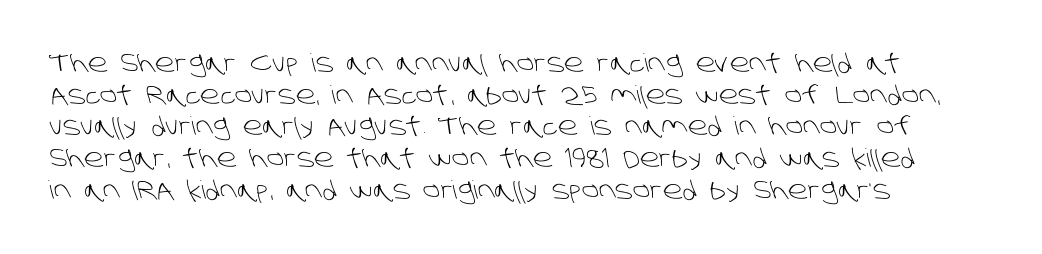
Q: Is the text bold? A: No.
Q: Is the text underlined? A: No.
Q: How is the paragraph aligned? A: Left-aligned.
Q: Is the spacing between letters normal or unusually wide? A: Normal.
Q: Is the spacing between lines tight, normal or loose? A: Normal.
